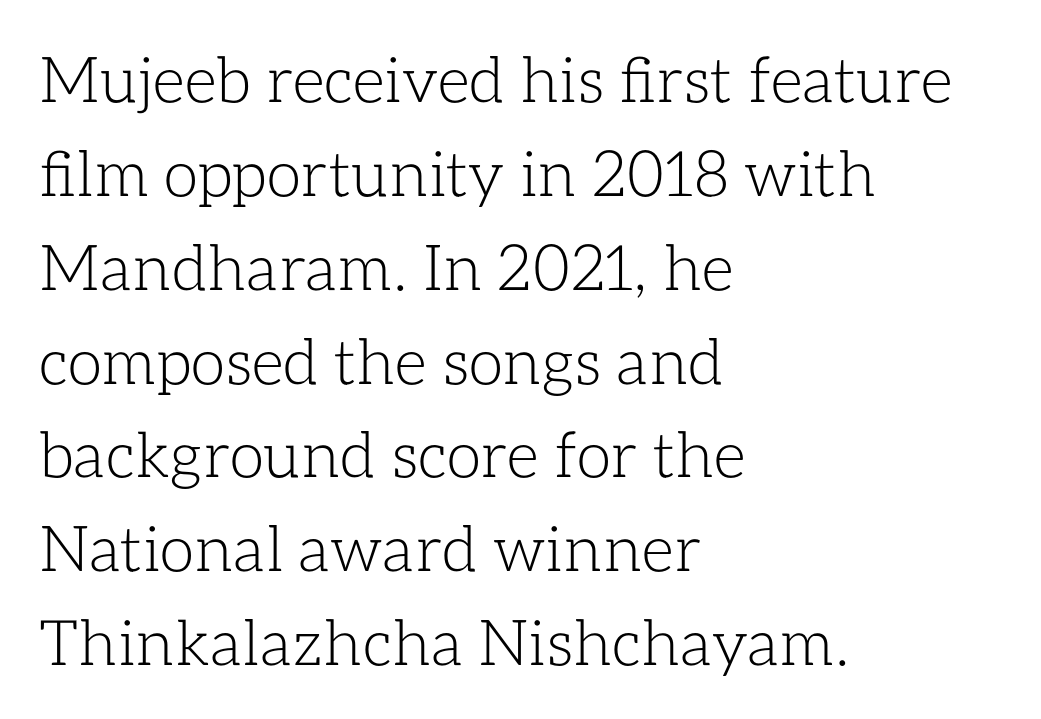
The image shows 63 px light type, upright; set left-aligned, normal line spacing (1.49x), normal letter spacing, not underlined; low stroke contrast and a medium x-height.
